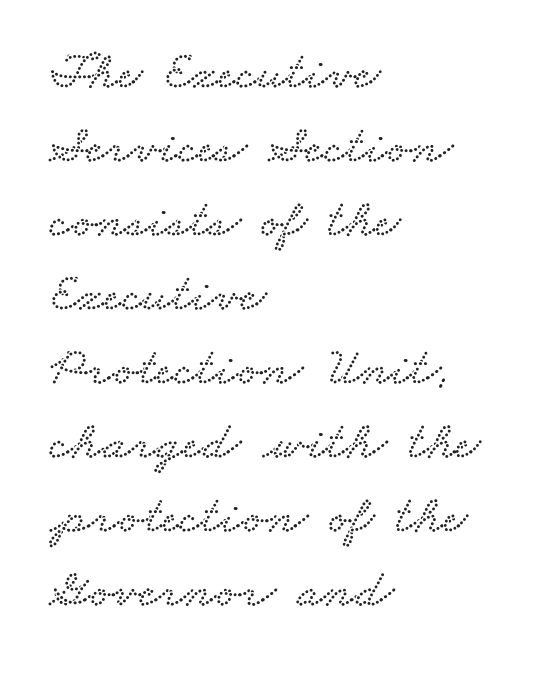
{"serif": "yes", "width": "wide", "stroke_contrast": "low", "x_height": "small", "monospaced": "no", "underline": "no", "align": "left", "line_spacing": "normal", "line_spacing_ratio": 1.37, "letter_spacing": "normal", "letter_spacing_em": 0.0, "glyph_px": 54}
